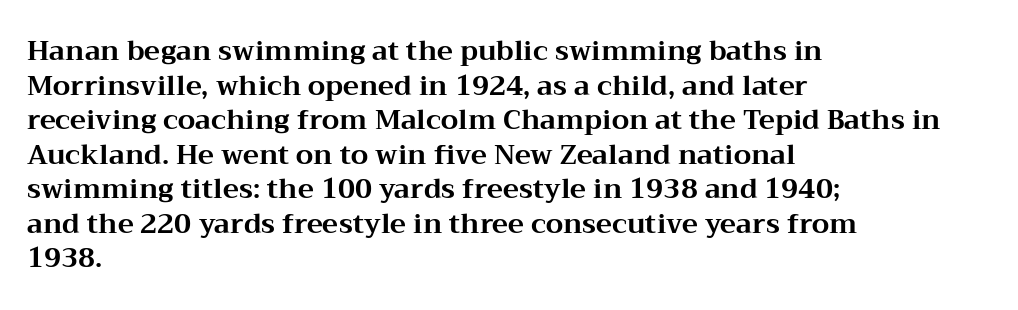
The image shows 27 px bold type, upright; set left-aligned, normal line spacing (1.28x), normal letter spacing, not underlined.
